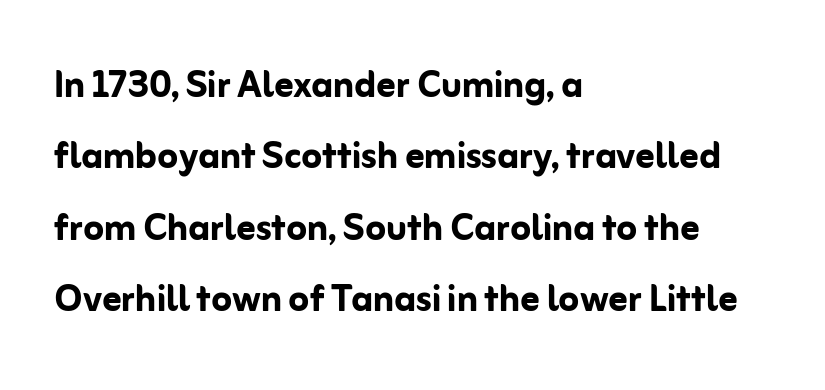
The image shows 47 px semibold sans-serif type, upright; set left-aligned, normal line spacing (1.52x), normal letter spacing, not underlined; low stroke contrast and a medium x-height.
